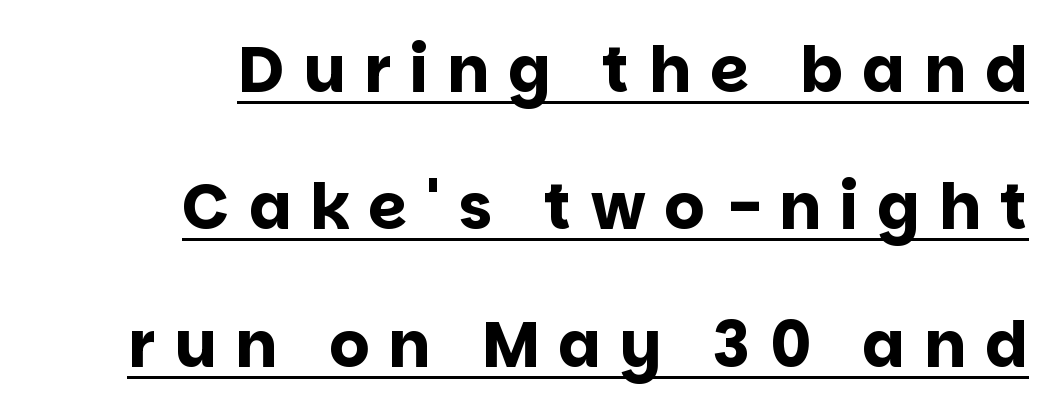
{"serif": "no", "italic": "no", "bold": "yes", "weight": "bold", "width": "normal", "stroke_contrast": "low", "x_height": "large", "monospaced": "no", "underline": "yes", "align": "right", "line_spacing": "loose", "line_spacing_ratio": 2.18, "letter_spacing": "wide", "letter_spacing_em": 0.3, "glyph_px": 63}
